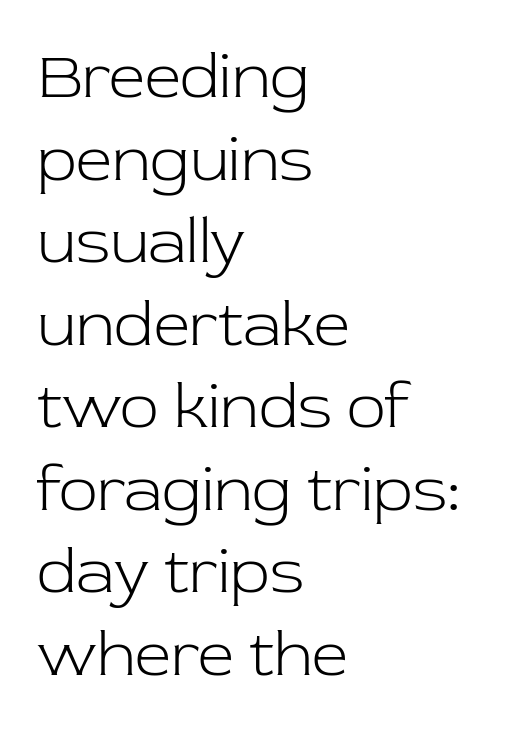
Q: Is the text bold? A: No.
Q: Is the text italic (slanted)? A: No, it is upright.
Q: Is the typeface a serif or a sans-serif typeface? A: Serif.
Q: Is the text underlined? A: No.
Q: How is the paragraph aligned? A: Left-aligned.
Q: Is the spacing between letters normal or unusually wide? A: Normal.
Q: Is the spacing between lines tight, normal or loose? A: Normal.
Q: Width (condensed, normal, or wide)? A: Normal.
Q: Stroke contrast? A: Low.
Q: x-height? A: Medium.
Q: Monospaced? A: No.
